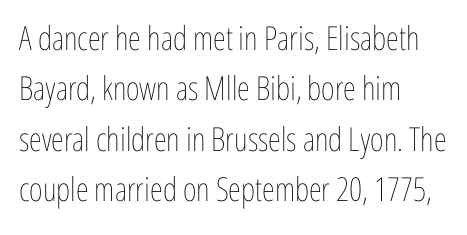
Q: Is the text bold? A: No.
Q: Is the text italic (slanted)? A: No, it is upright.
Q: Is the text underlined? A: No.
Q: How is the paragraph aligned? A: Left-aligned.
Q: Is the spacing between letters normal or unusually wide? A: Normal.
Q: Is the spacing between lines tight, normal or loose? A: Normal.
Q: Width (condensed, normal, or wide)? A: Condensed.
Q: Stroke contrast? A: Low.
Q: x-height? A: Medium.
Q: Monospaced? A: No.
